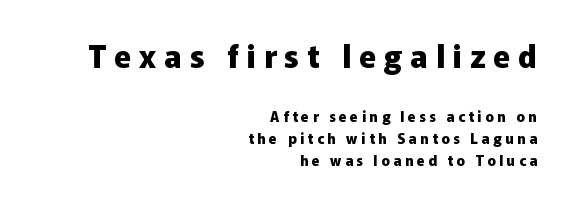
Students, note that the glyphs here are deliberately spaced far apart. The composition opens big and finishes small. The face used here is proportionally spaced, like ordinary book or web type. I'd describe the lettering as bold — thick and assertive.
